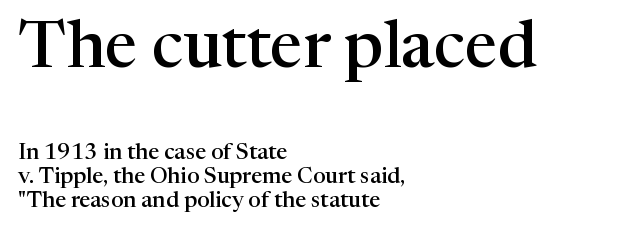
Notice the strokes are somewhat thickened but not fully heavy: this is a semibold. Left-aligned paragraph, ragged on the right. The initial chunk of copy outweighs the following chunk in type size. Glance below the letters and you will spot only blank space. Reading down the column, the eye jumps only a short way to each next line.
